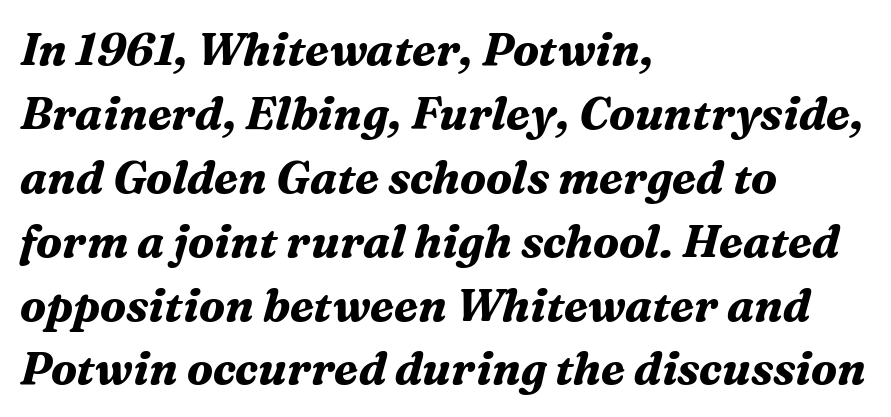
{"serif": "yes", "italic": "yes", "lean": "right", "slant_degrees": 16, "bold": "yes", "weight": "bold", "width": "normal", "stroke_contrast": "medium", "x_height": "medium", "monospaced": "no", "underline": "no", "align": "left", "line_spacing": "normal", "line_spacing_ratio": 1.42, "letter_spacing": "normal", "letter_spacing_em": 0.0, "glyph_px": 45}
